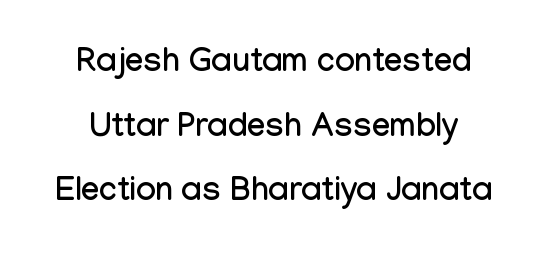
The passage shown stacks its lines with a broad gap. Nobody touched the tracking dial on this one. Varying glyph widths throughout — classic text-font behaviour. Vertical strokes here are truly vertical.
